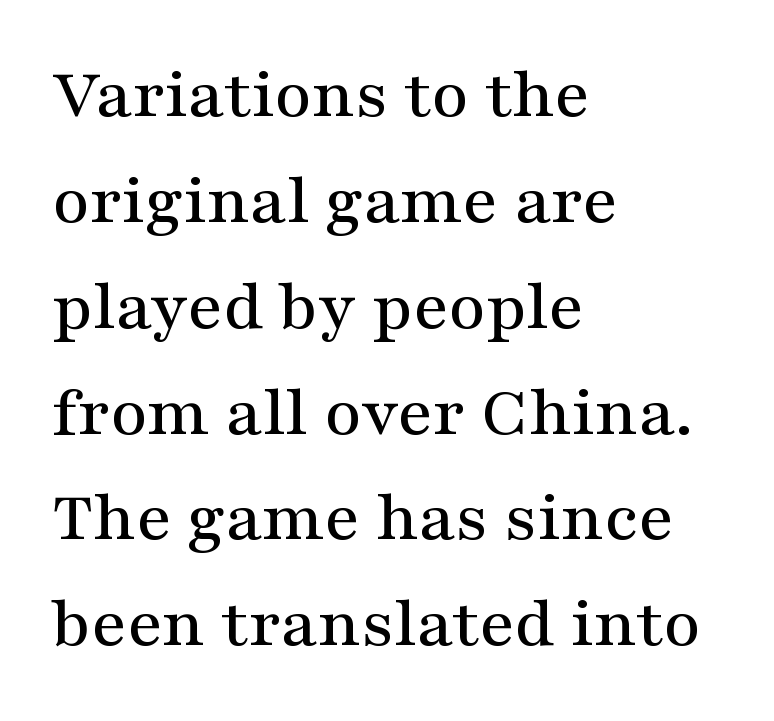
Q: Is the text italic (slanted)? A: No, it is upright.
Q: Is the typeface a serif or a sans-serif typeface? A: Serif.
Q: Is the text underlined? A: No.
Q: How is the paragraph aligned? A: Left-aligned.
Q: Is the spacing between letters normal or unusually wide? A: Normal.
Q: Is the spacing between lines tight, normal or loose? A: Normal.
Q: Width (condensed, normal, or wide)? A: Wide.
Q: Stroke contrast? A: Medium.
Q: x-height? A: Medium.
Q: Monospaced? A: No.
